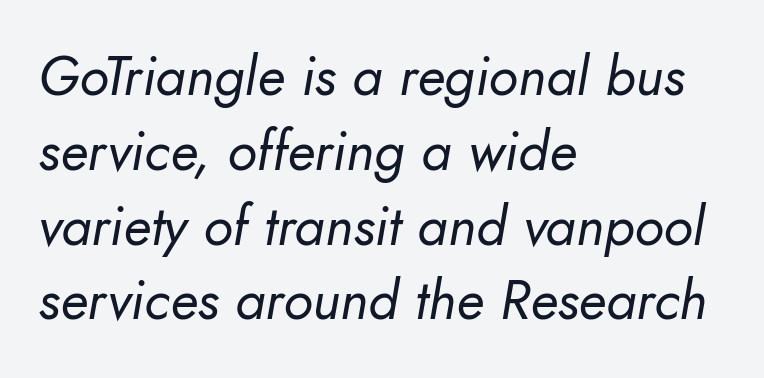
The image shows 55 px regular-weight type, italic (leaning right); set left-aligned, normal line spacing (1.36x), normal letter spacing, not underlined; low stroke contrast and a small x-height.
